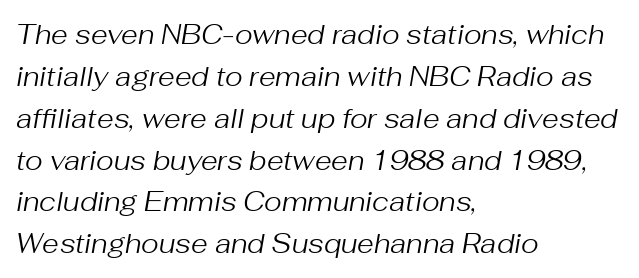
Descender tails drop into unmarked territory. You could call the tracking neutral — neither tight nor loose. Each new line begins a customary step beneath the previous one. Compared with ordinary roman type, these characters are visibly tilted. The paragraph has a hard left edge and a soft right edge.
